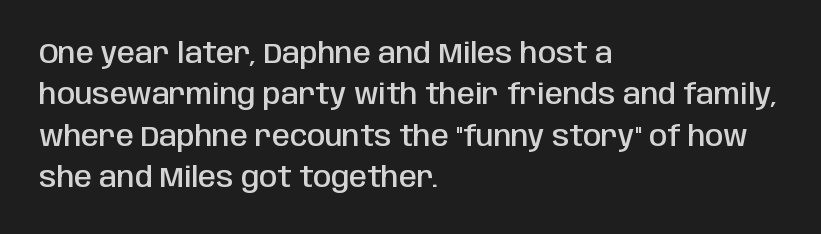
Look at the stroke-to-counter ratio: somewhat heavy, a semibold. The tracking reads as untouched default to a designer's eye. Is there much room between lines? A standard amount, neither cramped nor airy. Ordinary non-slanted type is in use. Left-aligned paragraph, ragged on the right. The glyphs are unaccompanied by any horizontal stroke below them.
